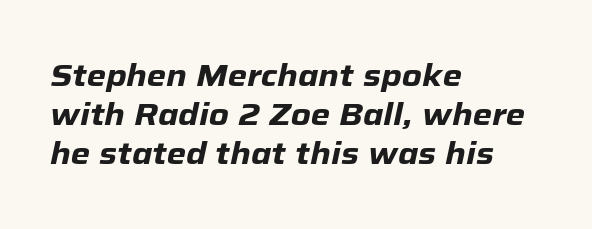
{"italic": "yes", "lean": "right", "slant_degrees": 12, "bold": "yes", "weight": "heavy", "width": "normal", "stroke_contrast": "low", "x_height": "medium", "monospaced": "no", "underline": "no", "align": "left", "line_spacing": "normal", "line_spacing_ratio": 1.26, "letter_spacing": "normal", "letter_spacing_em": 0.0, "glyph_px": 31}
